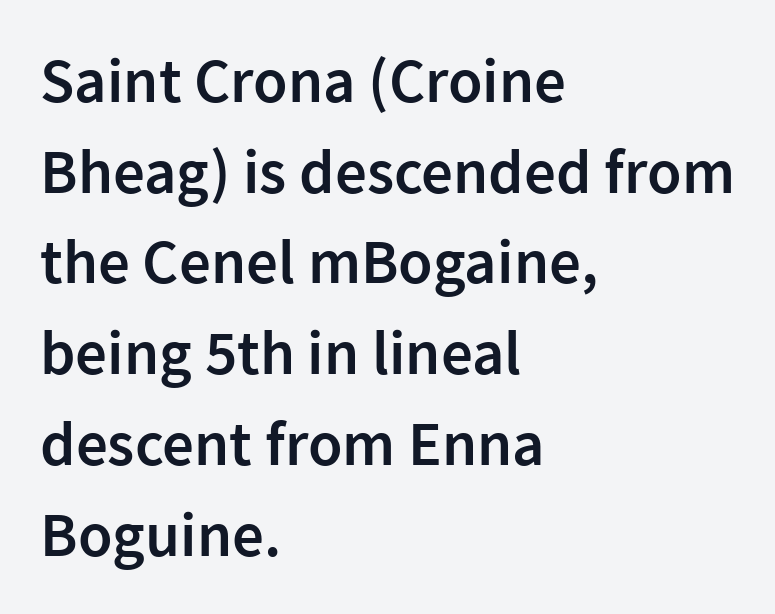
{"serif": "no", "italic": "no", "bold": "semi", "weight": "semibold", "width": "normal", "stroke_contrast": "low", "x_height": "medium", "monospaced": "no", "underline": "no", "align": "left", "line_spacing": "normal", "line_spacing_ratio": 1.44, "letter_spacing": "normal", "letter_spacing_em": 0.0, "glyph_px": 63}
